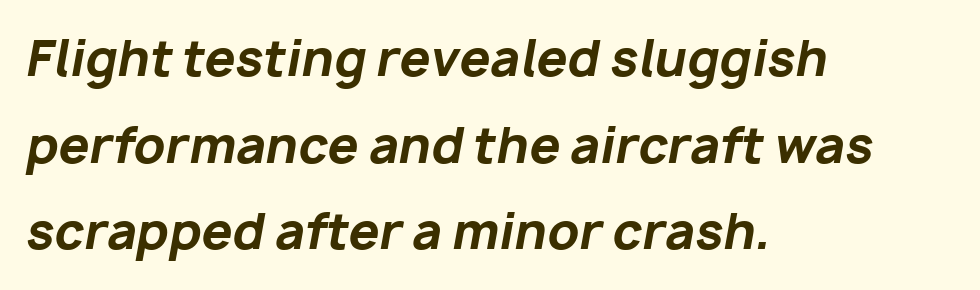
Compared with typical body copy, the letter spacing here is the same. Compared with ordinary roman type, these characters are visibly tilted. Heavy-handed strokes throughout: this text is bold. Note the varied advance widths — an 'i' is clearly narrower than an 'm'.
